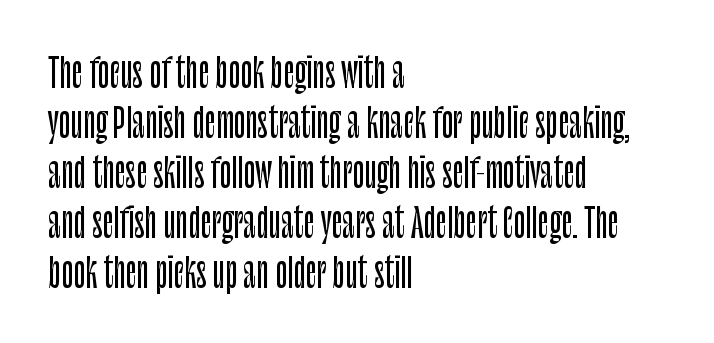
Q: Is the text italic (slanted)? A: No, it is upright.
Q: Is the typeface a serif or a sans-serif typeface? A: Sans-serif.
Q: Is the text underlined? A: No.
Q: How is the paragraph aligned? A: Left-aligned.
Q: Is the spacing between letters normal or unusually wide? A: Normal.
Q: Is the spacing between lines tight, normal or loose? A: Normal.
Q: Width (condensed, normal, or wide)? A: Condensed.
Q: Stroke contrast? A: Low.
Q: x-height? A: Large.
Q: Monospaced? A: No.
